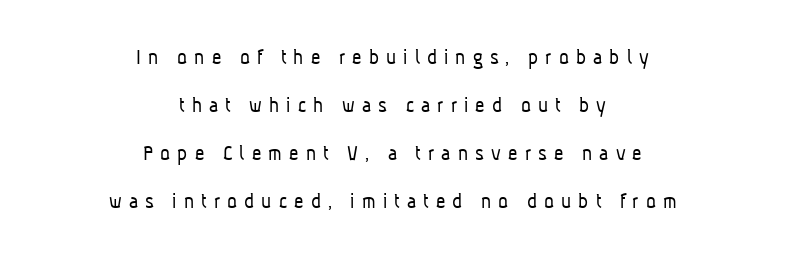
The weight would be labelled regular, book, light, or lighter still. Descender tails drop into unmarked territory. If you measured baseline to baseline, you'd find a long distance. Is the block centered? Yes — each line is placed symmetrically about the middle.
